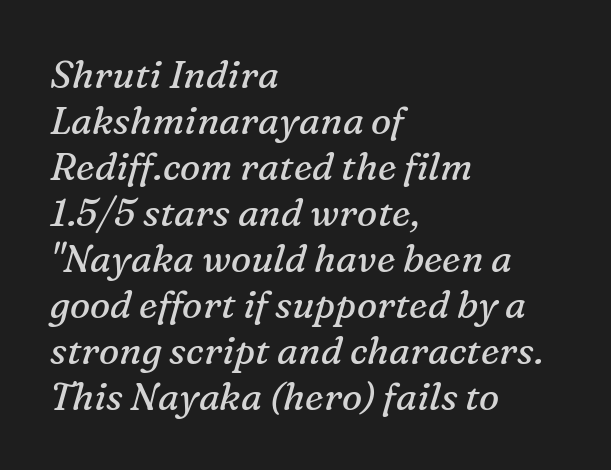
{"serif": "yes", "italic": "yes", "lean": "right", "slant_degrees": 16, "bold": "no", "weight": "regular", "width": "normal", "stroke_contrast": "medium", "x_height": "medium", "monospaced": "no", "underline": "no", "align": "left", "line_spacing_ratio": 1.21, "letter_spacing": "normal", "letter_spacing_em": 0.0, "glyph_px": 38}
